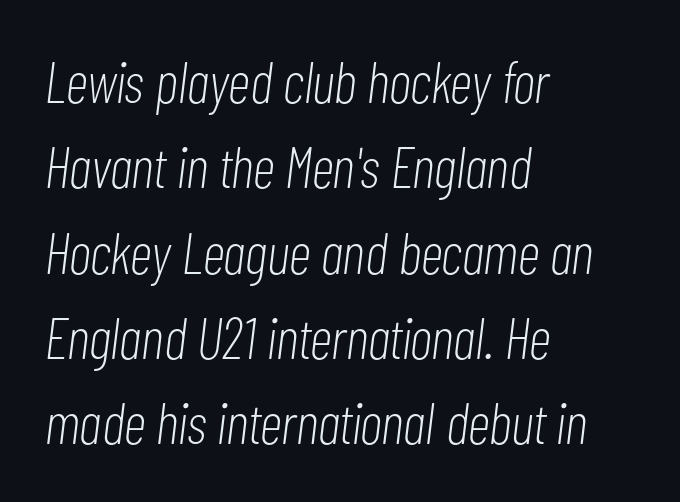
One glance says typical: line gaps are just what's usual. Reading down the block, your eye returns to a fixed left position each line. When letters slant like this, we call the style italic. Do the characters align in a grid? No, the font is proportional. Between one letter and the next there's only the usual sliver of space.
